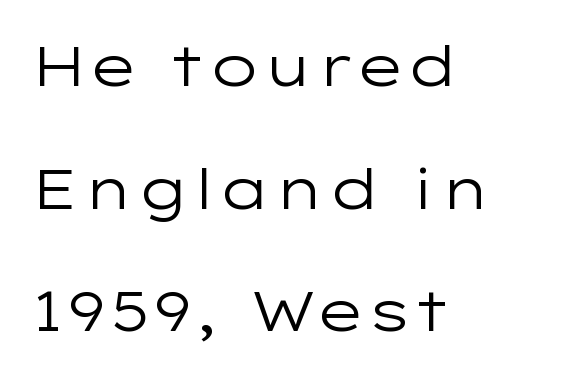
The image shows 56 px regular-weight, wide sans-serif type, upright; set left-aligned, loose line spacing (2.19x), normal letter spacing, not underlined; low stroke contrast and a medium x-height.
